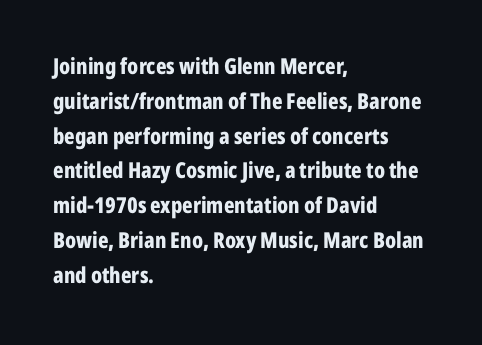
One-word summary of the alignment: left. Characters remain perfectly vertical along every line. Words float on clear page, feet unadorned. Look at the tracking — it's just the regular setting, nothing added.
